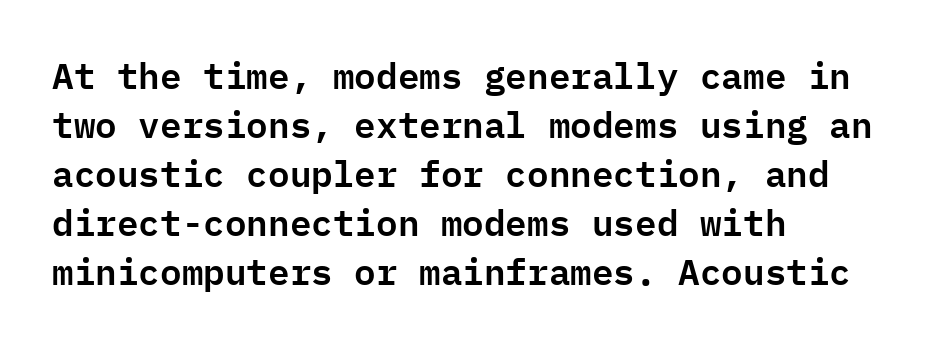
{"serif": "no", "italic": "no", "width": "normal", "stroke_contrast": "low", "x_height": "medium", "monospaced": "yes", "underline": "no", "align": "left", "line_spacing": "normal", "line_spacing_ratio": 1.36, "letter_spacing": "normal", "letter_spacing_em": 0.0, "glyph_px": 36}
